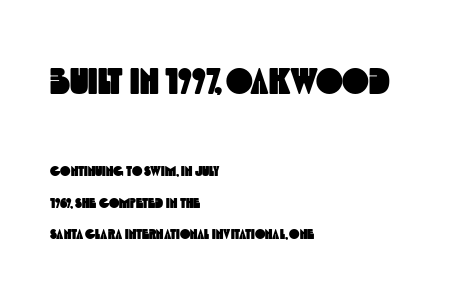
Scale decreases going downward across the two blocks. The foot of each line stays bare and open. A typesetter would call this proportional, since set widths differ per character. Rows of type keep a wide berth in the vertical direction. These lines are composed in type without serifs. Compared with a centered layout, this one pins lines to the left instead.
